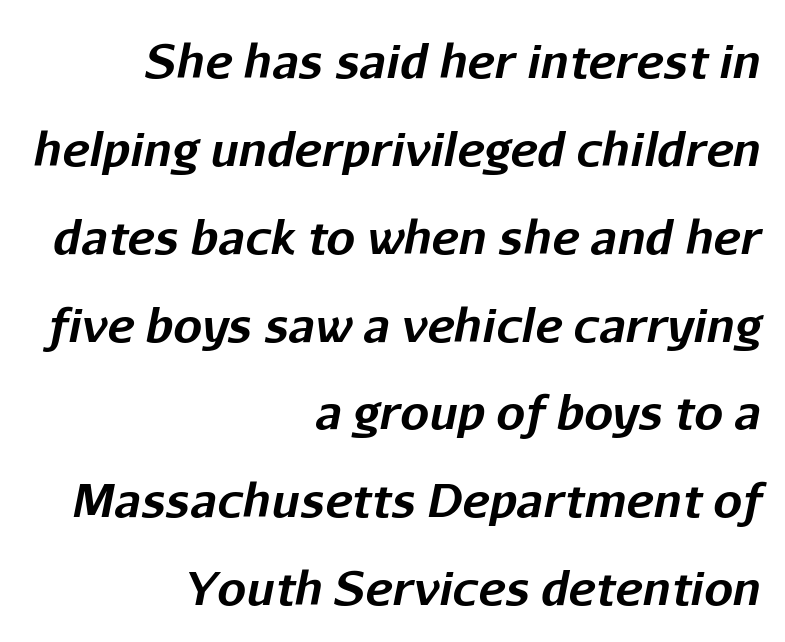
Alignment: flush right. Leading: increased. The face used here is rendered with its standard letterfit. Heavy, bold letterforms. This rendering features lettering with no underline. Note the varied advance widths — an 'i' is clearly narrower than an 'm'.
